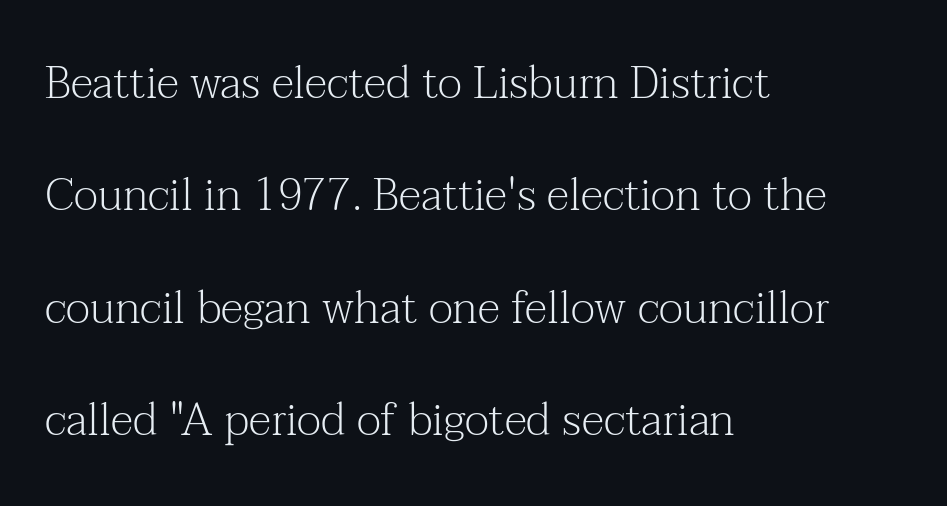
Q: Is the text bold? A: No.
Q: Is the text italic (slanted)? A: No, it is upright.
Q: Is the typeface a serif or a sans-serif typeface? A: Serif.
Q: Is the text underlined? A: No.
Q: How is the paragraph aligned? A: Left-aligned.
Q: Is the spacing between letters normal or unusually wide? A: Normal.
Q: Is the spacing between lines tight, normal or loose? A: Loose.
Q: Width (condensed, normal, or wide)? A: Normal.
Q: Stroke contrast? A: Medium.
Q: x-height? A: Medium.
Q: Monospaced? A: No.
